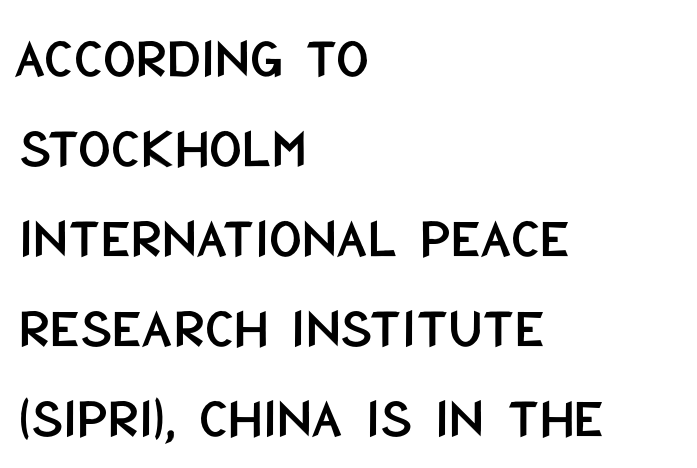
Q: Is the text italic (slanted)? A: No, it is upright.
Q: Is the typeface a serif or a sans-serif typeface? A: Sans-serif.
Q: Is the text underlined? A: No.
Q: How is the paragraph aligned? A: Left-aligned.
Q: Is the spacing between letters normal or unusually wide? A: Normal.
Q: Is the spacing between lines tight, normal or loose? A: Normal.
Q: Width (condensed, normal, or wide)? A: Condensed.
Q: Stroke contrast? A: Low.
Q: x-height? A: Large.
Q: Monospaced? A: No.
